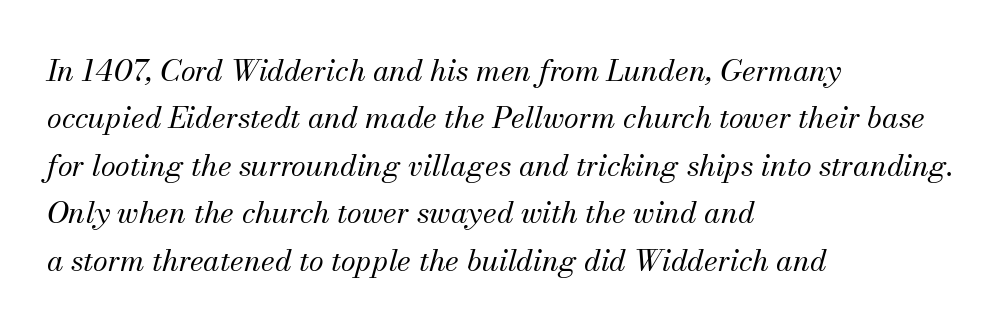
{"serif": "yes", "italic": "yes", "lean": "right", "slant_degrees": 13, "bold": "no", "weight": "regular", "width": "normal", "stroke_contrast": "medium", "x_height": "small", "monospaced": "no", "underline": "no", "align": "left", "line_spacing": "normal", "line_spacing_ratio": 1.58, "letter_spacing": "normal", "letter_spacing_em": 0.0, "glyph_px": 30}
